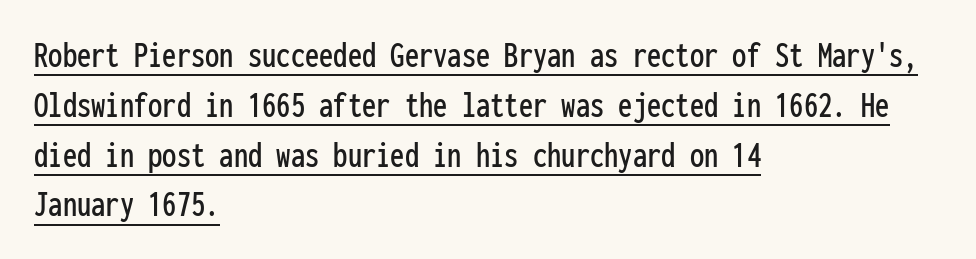
Fixed-width glyphs throughout — classic coding-font behaviour. The lettering stays uniformly vertical, giving the passage a roman look. The specimen includes a rule beneath the text block's lines. Evenly set lines give the paragraph a standard silhouette. Serif or sans? Sans — the stroke terminals are bare.
